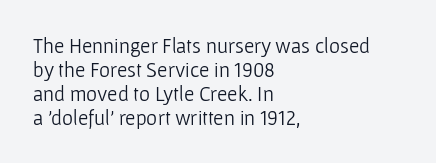
{"italic": "no", "bold": "no", "underline": "no", "align": "left", "line_spacing": "tight", "line_spacing_ratio": 1.14, "letter_spacing": "normal", "letter_spacing_em": 0.0, "glyph_px": 21}
